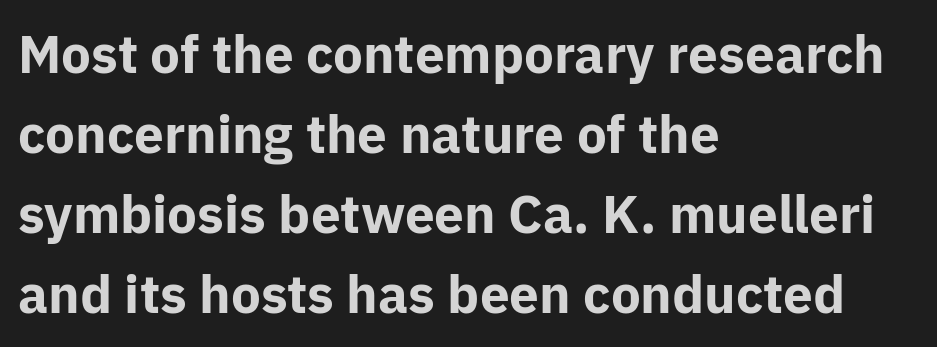
Q: Is the text bold? A: Yes.
Q: Is the text italic (slanted)? A: No, it is upright.
Q: Is the typeface a serif or a sans-serif typeface? A: Sans-serif.
Q: Is the text underlined? A: No.
Q: How is the paragraph aligned? A: Left-aligned.
Q: Is the spacing between letters normal or unusually wide? A: Normal.
Q: Is the spacing between lines tight, normal or loose? A: Normal.
Q: Width (condensed, normal, or wide)? A: Normal.
Q: Stroke contrast? A: Low.
Q: x-height? A: Medium.
Q: Monospaced? A: No.
